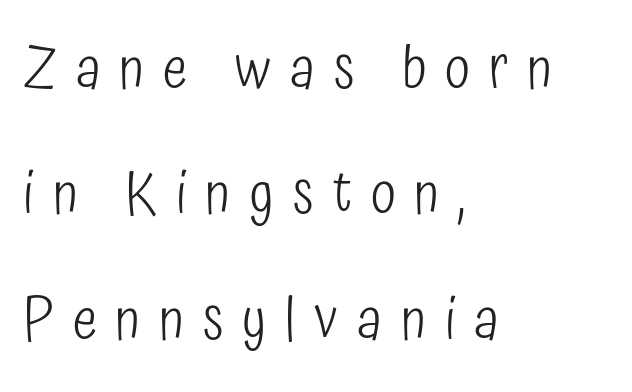
The axis of the letterforms is exactly vertical. What kind of face is this? One without serifs — a sans. A bare baseline throughout the passage. Looks like regular typesetting: each glyph gets only the width it needs. Honestly, the letter spacing is so wide it's the main thing you notice.
